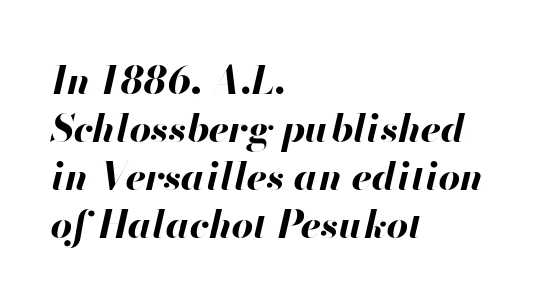
Baseline-to-baseline distance is the conventional proportion of letter height. This rendering features lettering with no underline. Short note: letters normally spaced. The face used here is proportionally spaced, like ordinary book or web type. A typesetter would mark this as italic. Pretty heavy lettering here — definitely bold.
